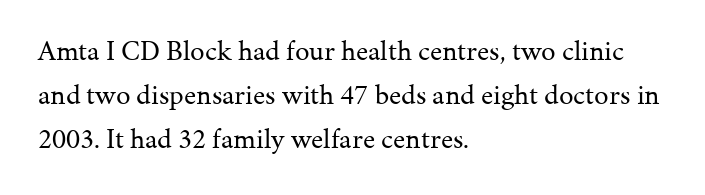
{"serif": "yes", "italic": "no", "bold": "no", "weight": "regular", "width": "normal", "stroke_contrast": "medium", "x_height": "medium", "monospaced": "no", "underline": "no", "align": "left", "line_spacing": "normal", "line_spacing_ratio": 1.52, "letter_spacing": "normal", "letter_spacing_em": 0.0, "glyph_px": 29}
